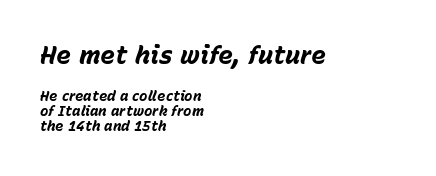
{"italic": "yes", "lean": "right", "slant_degrees": 15, "bold": "yes", "underline": "no", "align": "left", "line_spacing": "tight", "line_spacing_ratio": 1.08, "letter_spacing": "normal", "letter_spacing_em": 0.0, "larger_block": "first", "size_ratio": 1.79, "glyph_px": 25}
